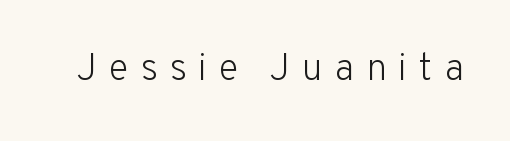
Here the designer chose a conventional face with non-uniform glyph widths. Is the type heavy? It reads as light-to-regular instead. Only glyphs here, with clear space below each row. The letters stand straight up with perfectly vertical stems. This rendering employs a face without finishing strokes, i.e., a sans-serif. Is the letter spacing exaggerated? Yes — the characters are pushed far apart.
